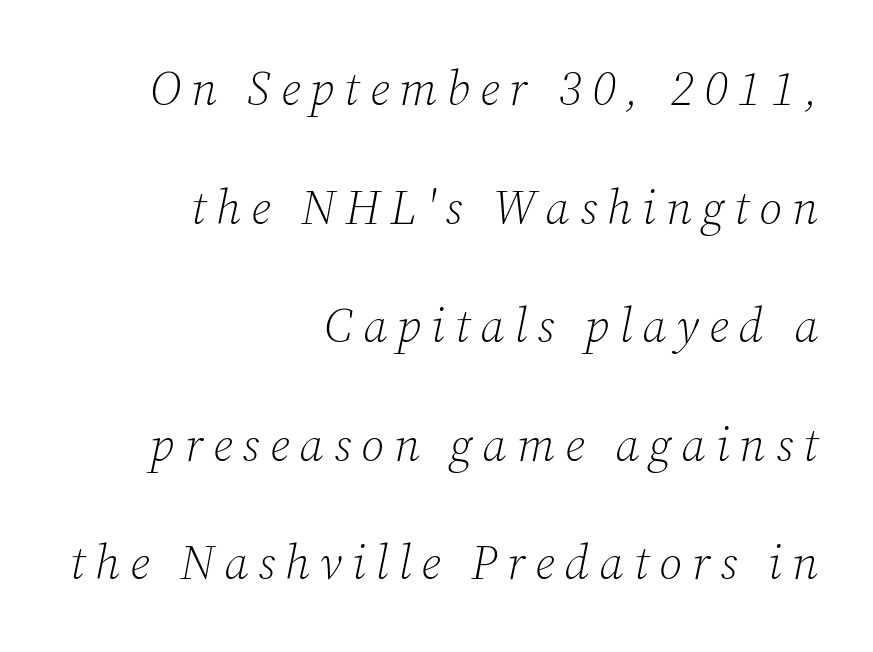
Q: Is the text bold? A: No.
Q: Is the text italic (slanted)? A: Yes, it leans right by about 12 degrees.
Q: Is the typeface a serif or a sans-serif typeface? A: Serif.
Q: Is the text underlined? A: No.
Q: How is the paragraph aligned? A: Right-aligned.
Q: Is the spacing between letters normal or unusually wide? A: Unusually wide.
Q: Is the spacing between lines tight, normal or loose? A: Loose.
Q: Width (condensed, normal, or wide)? A: Normal.
Q: Stroke contrast? A: Low.
Q: x-height? A: Medium.
Q: Monospaced? A: No.
